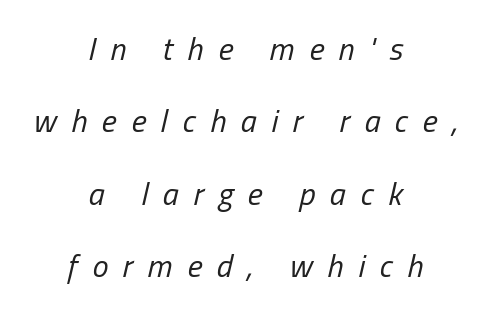
The passage shown is typed in a proportional face where columns would drift. Check the space under the baseline: it is left empty. In terms of letterspacing, this is a distinctly airy, spread setting. The compositor balanced each line on the midline. Quick note: italic.
